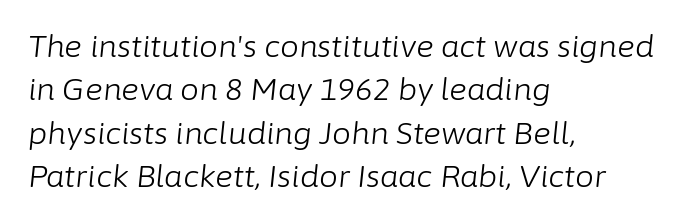
Q: Is the text bold? A: No.
Q: Is the text italic (slanted)? A: Yes, it leans right by about 6 degrees.
Q: Is the text underlined? A: No.
Q: How is the paragraph aligned? A: Left-aligned.
Q: Is the spacing between letters normal or unusually wide? A: Normal.
Q: Is the spacing between lines tight, normal or loose? A: Normal.
Q: Width (condensed, normal, or wide)? A: Normal.
Q: Stroke contrast? A: Low.
Q: x-height? A: Medium.
Q: Monospaced? A: No.
